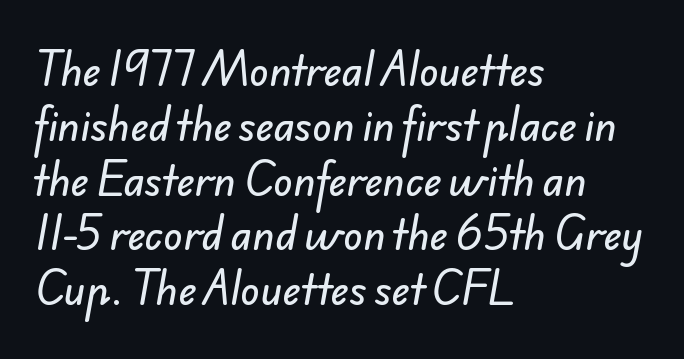
Q: Is the typeface a serif or a sans-serif typeface? A: Sans-serif.
Q: Is the text underlined? A: No.
Q: How is the paragraph aligned? A: Left-aligned.
Q: Is the spacing between letters normal or unusually wide? A: Normal.
Q: Is the spacing between lines tight, normal or loose? A: Normal.
Q: Width (condensed, normal, or wide)? A: Normal.
Q: Stroke contrast? A: Low.
Q: x-height? A: Small.
Q: Monospaced? A: No.
